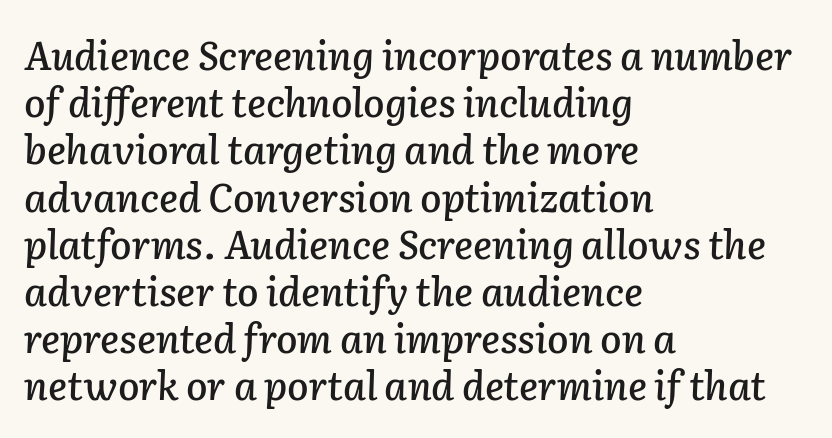
Each letter keeps its own natural width here, so spacing adapts to shape. Horizontally, the lines are justified to the leading edge only. Descender tails drop into unmarked territory. Observe the lean: these are italic letterforms.
